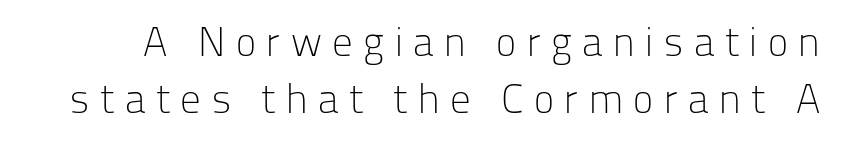
Do the characters align in a grid? No, the font is proportional. Stem width sits at or under what a default text font uses. The type sits square on the baseline with zero lean. Unlike a traditional serif, this face leaves its strokes unadorned. Caption: expanded tracking, letters set apart. In terms of leading, this rendering sits right in the middle.
